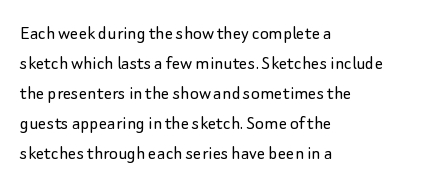
Compared with typical body copy, the letter spacing here is the same. The text block is weighted toward the left margin, trailing off unevenly rightward. The foot of each line stays bare and open. Evenly set lines give the paragraph a standard silhouette. Stroke thickness stays within the range of a standard reading face or lighter.
